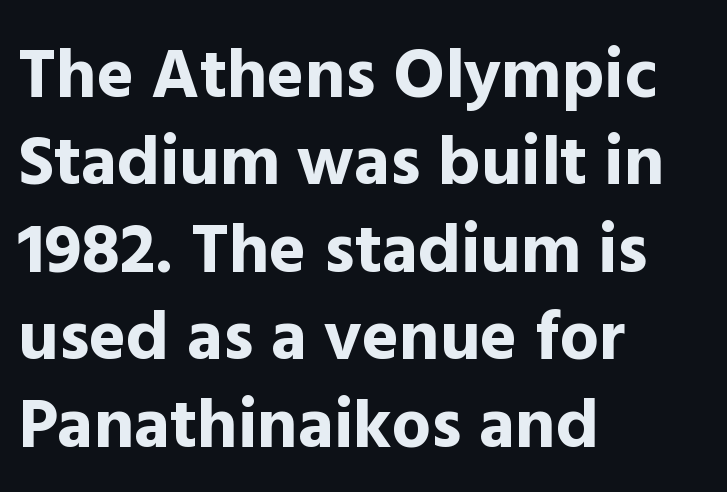
The image shows 70 px bold sans-serif type, upright; set left-aligned, normal line spacing (1.25x), normal letter spacing, not underlined; a medium x-height.
